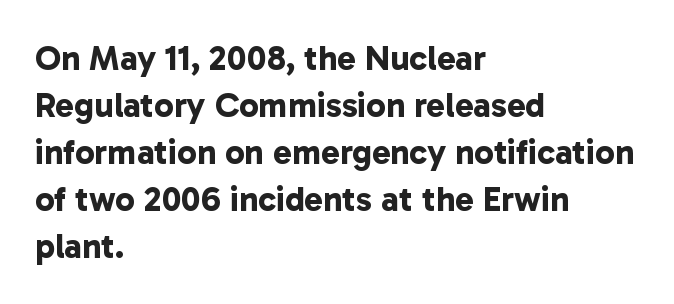
The sample has been set heavy, in full bold. Look at the tracking — it's just the regular setting, nothing added. This sample is left-justified, so line endings fall wherever the words run out. The area under the type is left untouched. Proportional: the letters do not fall into vertical columns. The characters display no serif detailing; their extremities are plain.
